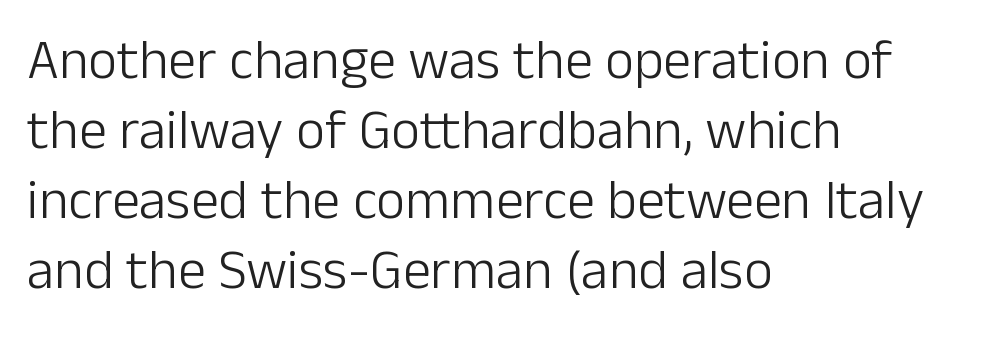
Q: Is the text bold? A: No.
Q: Is the text italic (slanted)? A: No, it is upright.
Q: Is the typeface a serif or a sans-serif typeface? A: Sans-serif.
Q: Is the text underlined? A: No.
Q: How is the paragraph aligned? A: Left-aligned.
Q: Is the spacing between letters normal or unusually wide? A: Normal.
Q: Is the spacing between lines tight, normal or loose? A: Normal.
Q: Width (condensed, normal, or wide)? A: Normal.
Q: Stroke contrast? A: Low.
Q: x-height? A: Medium.
Q: Monospaced? A: No.
